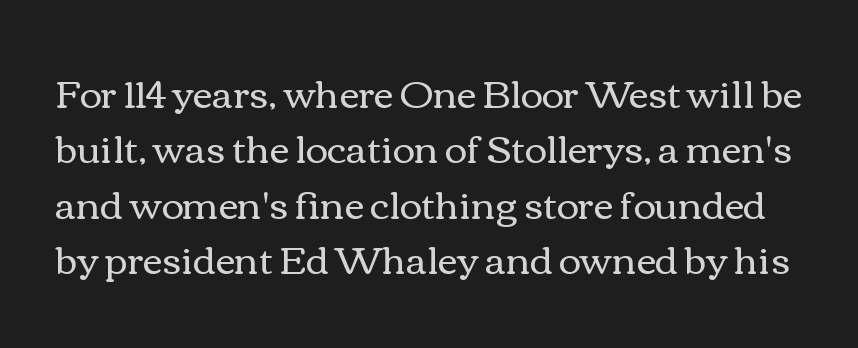
Words float on clear page, feet unadorned. You could not count columns in this text — the font is proportionally spaced. How are the letters spaced? Ordinarily, with no added tracking. Letters have the restrained weight of plain body copy at most.
